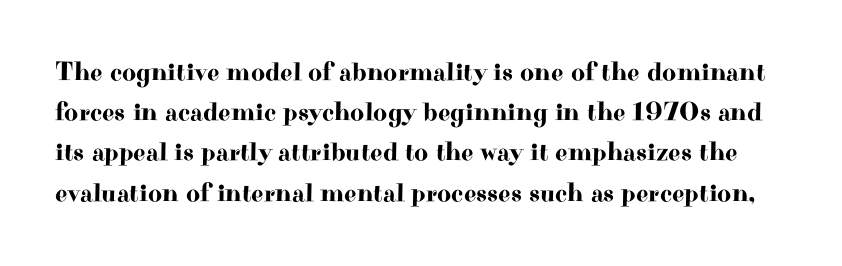
Q: Is the text italic (slanted)? A: No, it is upright.
Q: Is the text underlined? A: No.
Q: Is the spacing between letters normal or unusually wide? A: Normal.
Q: Is the spacing between lines tight, normal or loose? A: Normal.
